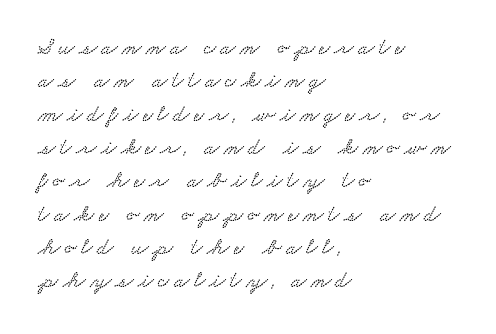
The image shows 23 px text type; set left-aligned, normal line spacing (1.45x), not underlined.
